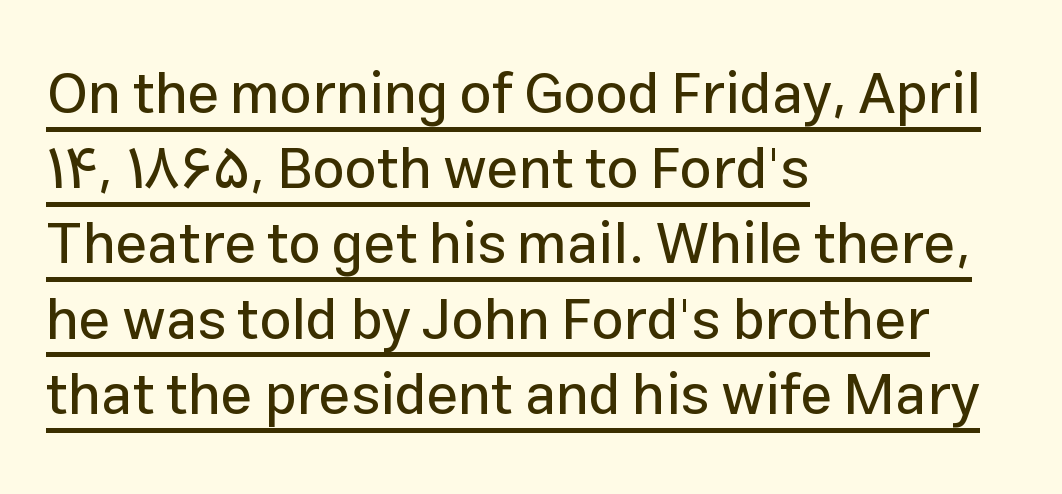
The image shows 57 px sans-serif type, upright; set left-aligned, normal line spacing (1.32x), normal letter spacing, underlined; low stroke contrast and a medium x-height.
